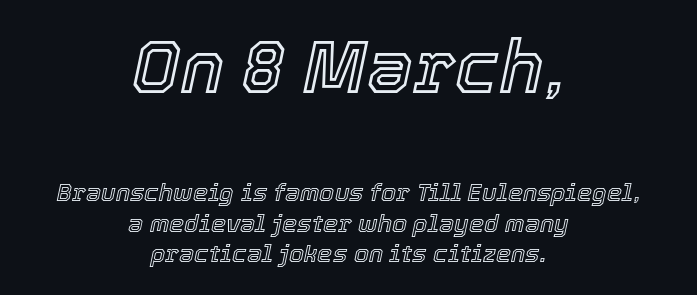
Q: Is the text italic (slanted)? A: Yes, it leans right by about 12 degrees.
Q: Is the text underlined? A: No.
Q: How is the paragraph aligned? A: Centered.
Q: Is the spacing between letters normal or unusually wide? A: Normal.
Q: Is the spacing between lines tight, normal or loose? A: Normal.
Q: Which block of text is set in a larger size, the first (top) or the second (bottom)? A: The first (top) one.
Q: Width (condensed, normal, or wide)? A: Normal.
Q: x-height? A: Medium.
Q: Monospaced? A: No.
